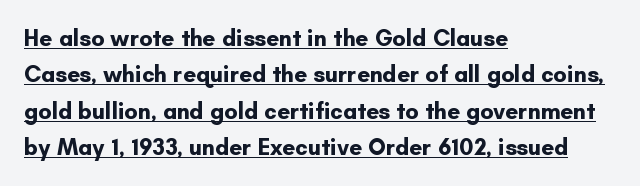
The image shows 23 px bold type, upright; set left-aligned, normal line spacing (1.58x), normal letter spacing, underlined.
